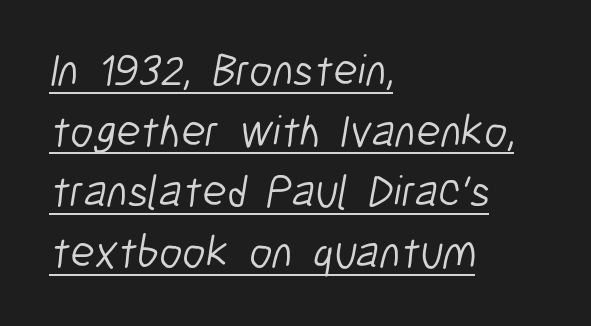
The image shows 45 px light, condensed sans-serif type; set left-aligned, normal line spacing (1.35x), normal letter spacing, underlined; low stroke contrast and a medium x-height.
